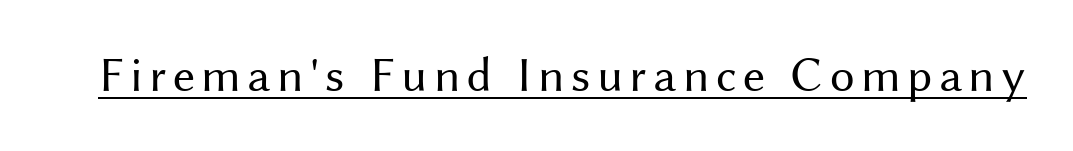
{"serif": "no", "italic": "no", "bold": "no", "weight": "regular", "width": "normal", "stroke_contrast": "medium", "x_height": "medium", "monospaced": "no", "underline": "yes", "glyph_px": 49}
